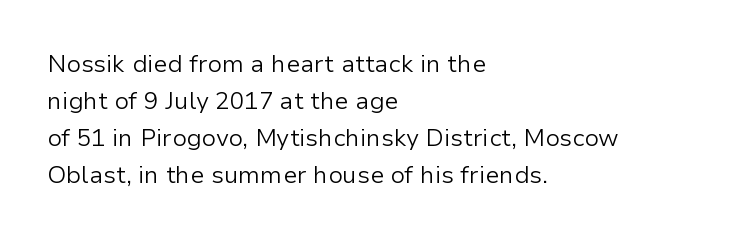
Q: Is the text bold? A: No.
Q: Is the text italic (slanted)? A: No, it is upright.
Q: Is the text underlined? A: No.
Q: How is the paragraph aligned? A: Left-aligned.
Q: Is the spacing between letters normal or unusually wide? A: Normal.
Q: Is the spacing between lines tight, normal or loose? A: Normal.
